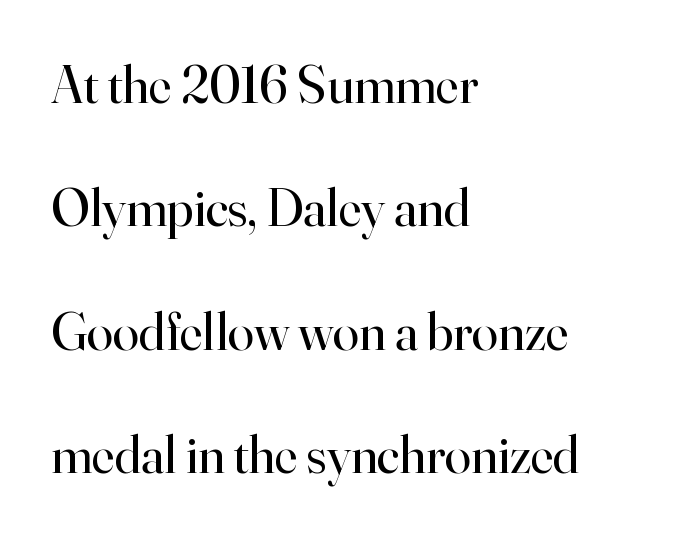
A student would call this left alignment; a typographer would say flush left, rag right. Proportional: the letters do not fall into vertical columns. Underlining? Definitely not there. Each word holds together tightly as a unit, with standard inter-letter gaps.
